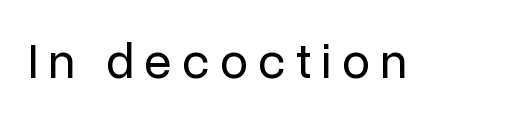
Q: Is the text bold? A: No.
Q: Is the text italic (slanted)? A: No, it is upright.
Q: Is the typeface a serif or a sans-serif typeface? A: Sans-serif.
Q: Is the text underlined? A: No.
Q: Is the spacing between letters normal or unusually wide? A: Unusually wide.
Q: Width (condensed, normal, or wide)? A: Normal.
Q: Stroke contrast? A: Low.
Q: x-height? A: Medium.
Q: Monospaced? A: No.
